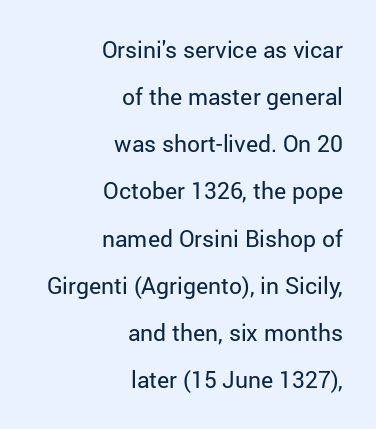
The image shows 23 px text type, upright; set right-aligned, loose line spacing (2.05x), normal letter spacing, not underlined.
